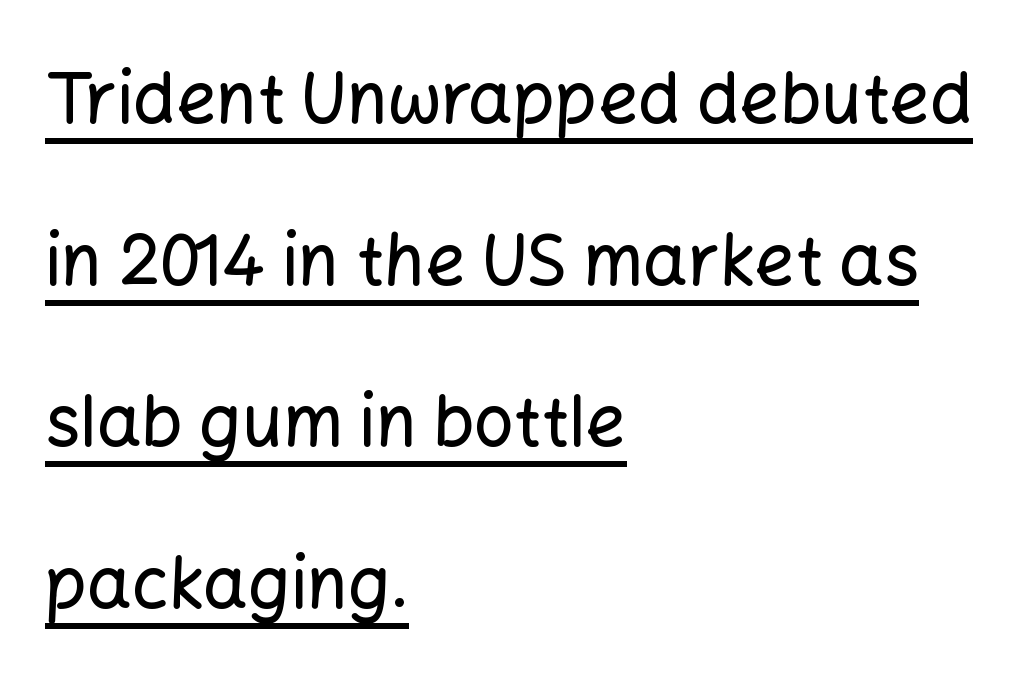
{"serif": "no", "italic": "no", "width": "normal", "stroke_contrast": "low", "x_height": "medium", "monospaced": "no", "underline": "yes", "align": "left", "line_spacing": "loose", "line_spacing_ratio": 2.31, "letter_spacing": "normal", "letter_spacing_em": 0.0, "glyph_px": 70}
